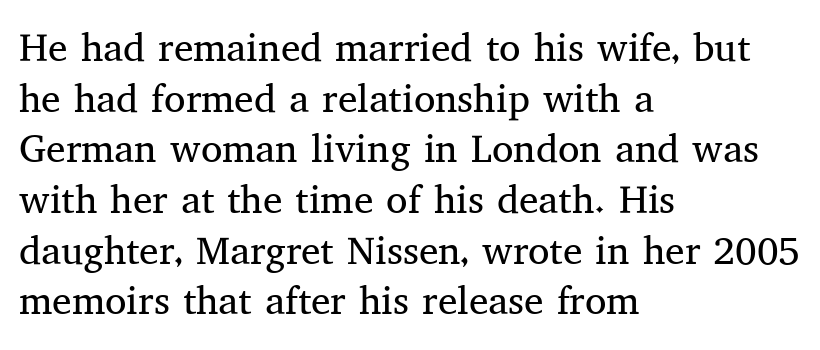
Q: Is the text bold? A: No.
Q: Is the text italic (slanted)? A: No, it is upright.
Q: Is the typeface a serif or a sans-serif typeface? A: Serif.
Q: Is the text underlined? A: No.
Q: How is the paragraph aligned? A: Left-aligned.
Q: Is the spacing between letters normal or unusually wide? A: Normal.
Q: Is the spacing between lines tight, normal or loose? A: Normal.
Q: Width (condensed, normal, or wide)? A: Normal.
Q: Stroke contrast? A: Medium.
Q: x-height? A: Medium.
Q: Monospaced? A: No.
